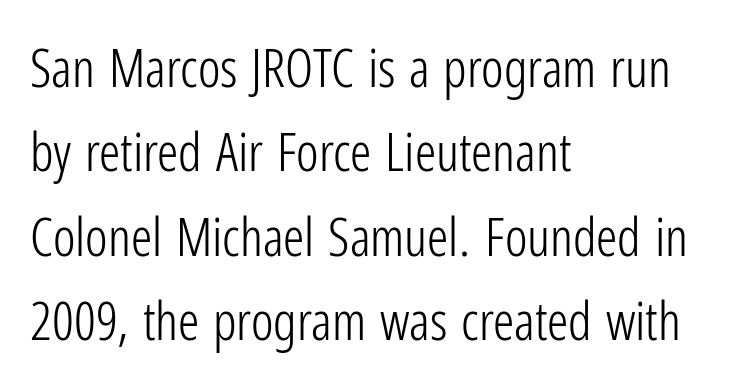
Does the copy run flush right? No — it runs flush left. The text was rendered using a sans face with plain stroke endings. No extra tracking has been applied to these lines. Each letter keeps its own natural width here, so spacing adapts to shape.
